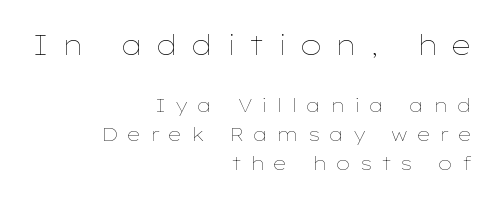
{"italic": "no", "bold": "no", "weight": "thin", "width": "wide", "stroke_contrast": "low", "x_height": "medium", "monospaced": "no", "underline": "no", "align": "right", "line_spacing": "normal", "line_spacing_ratio": 1.54, "letter_spacing": "wide", "letter_spacing_em": 0.46, "larger_block": "first", "size_ratio": 1.47, "glyph_px": 28}
